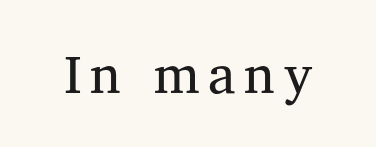
Q: Is the text bold? A: No.
Q: Is the text italic (slanted)? A: No, it is upright.
Q: Is the typeface a serif or a sans-serif typeface? A: Serif.
Q: Is the text underlined? A: No.
Q: Width (condensed, normal, or wide)? A: Normal.
Q: Stroke contrast? A: Medium.
Q: x-height? A: Medium.
Q: Monospaced? A: No.
